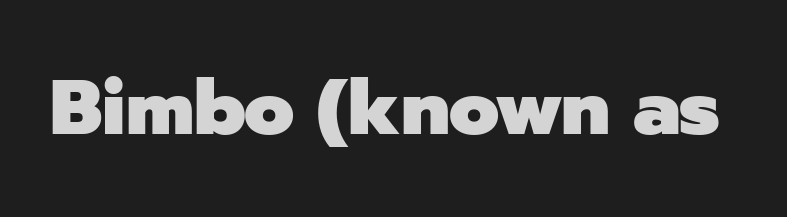
The image shows 77 px heavy sans-serif type, upright; set normal letter spacing, not underlined; low stroke contrast and a medium x-height.
